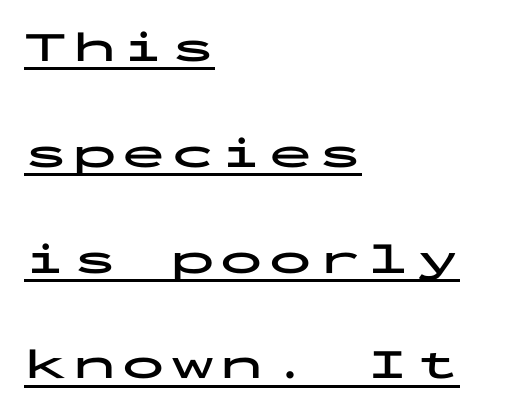
Q: Is the text bold? A: Yes.
Q: Is the text italic (slanted)? A: No, it is upright.
Q: Is the typeface a serif or a sans-serif typeface? A: Sans-serif.
Q: Is the text underlined? A: Yes.
Q: How is the paragraph aligned? A: Left-aligned.
Q: Is the spacing between lines tight, normal or loose? A: Loose.
Q: Width (condensed, normal, or wide)? A: Wide.
Q: Stroke contrast? A: Low.
Q: x-height? A: Medium.
Q: Monospaced? A: Yes.
